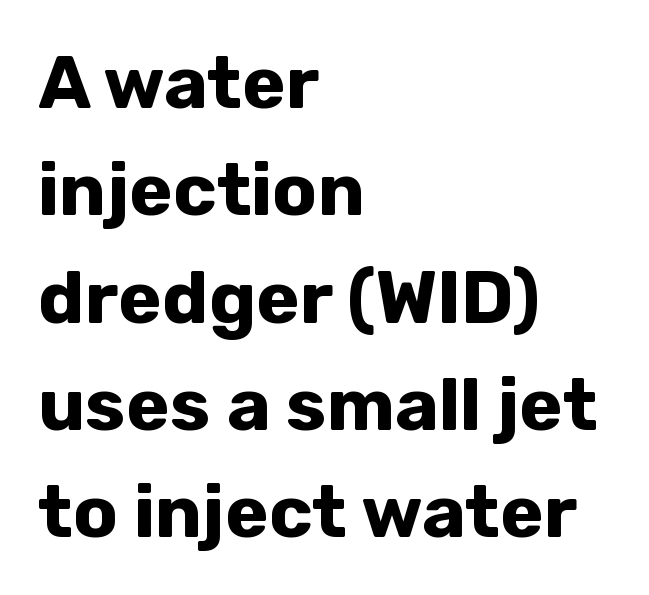
Q: Is the text bold? A: Yes.
Q: Is the text italic (slanted)? A: No, it is upright.
Q: Is the typeface a serif or a sans-serif typeface? A: Sans-serif.
Q: Is the text underlined? A: No.
Q: How is the paragraph aligned? A: Left-aligned.
Q: Is the spacing between letters normal or unusually wide? A: Normal.
Q: Is the spacing between lines tight, normal or loose? A: Normal.
Q: Width (condensed, normal, or wide)? A: Normal.
Q: Stroke contrast? A: Low.
Q: x-height? A: Medium.
Q: Monospaced? A: No.
